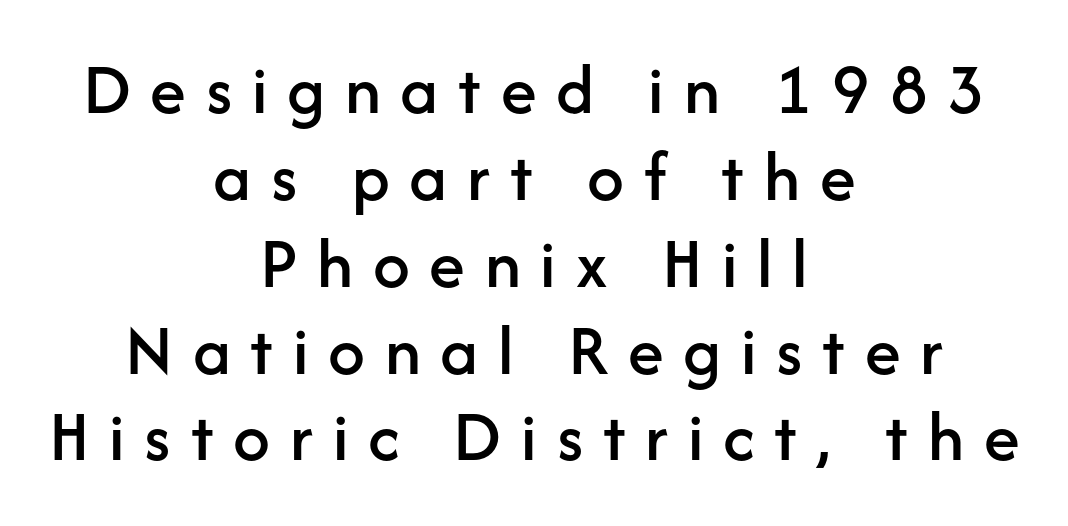
Q: Is the text italic (slanted)? A: No, it is upright.
Q: Is the typeface a serif or a sans-serif typeface? A: Sans-serif.
Q: Is the text underlined? A: No.
Q: How is the paragraph aligned? A: Centered.
Q: Is the spacing between letters normal or unusually wide? A: Unusually wide.
Q: Width (condensed, normal, or wide)? A: Normal.
Q: Stroke contrast? A: Low.
Q: x-height? A: Medium.
Q: Monospaced? A: No.
